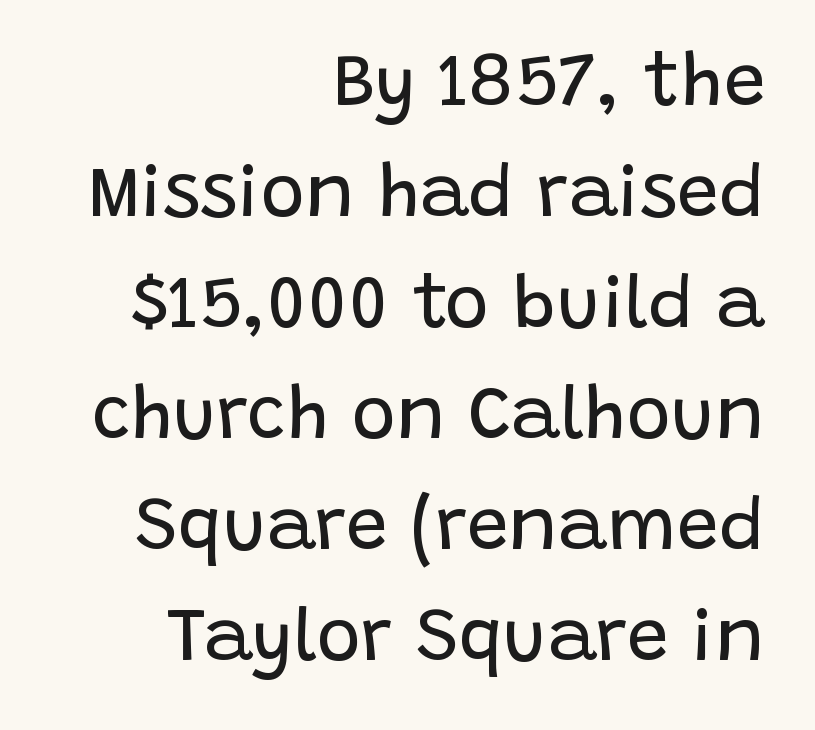
{"serif": "no", "italic": "no", "bold": "no", "weight": "regular", "width": "normal", "stroke_contrast": "low", "x_height": "large", "monospaced": "no", "underline": "no", "align": "right", "line_spacing": "normal", "line_spacing_ratio": 1.48, "letter_spacing": "normal", "letter_spacing_em": 0.0, "glyph_px": 75}
